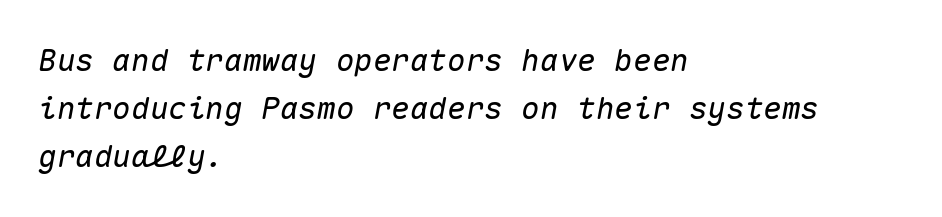
Q: Is the text italic (slanted)? A: Yes, it leans right by about 10 degrees.
Q: Is the text underlined? A: No.
Q: How is the paragraph aligned? A: Left-aligned.
Q: Is the spacing between letters normal or unusually wide? A: Normal.
Q: Is the spacing between lines tight, normal or loose? A: Normal.
Q: Width (condensed, normal, or wide)? A: Normal.
Q: Stroke contrast? A: Medium.
Q: x-height? A: Medium.
Q: Monospaced? A: Yes.
